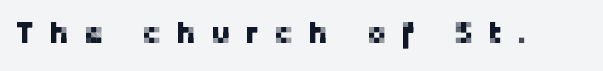
A typesetter would call this heavily tracked-out type. Character widths vary here, with narrow letters taking less room than wide ones. The font's upright variant was chosen for this text. Check under the words: just untouched page.
